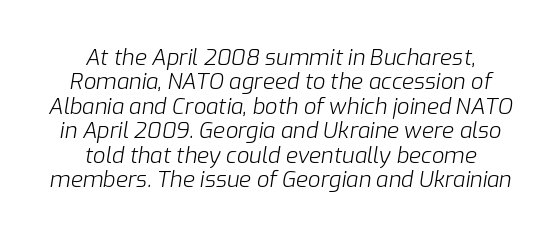
Q: Is the text bold? A: No.
Q: Is the text italic (slanted)? A: Yes, it leans right by about 9 degrees.
Q: Is the text underlined? A: No.
Q: How is the paragraph aligned? A: Centered.
Q: Is the spacing between letters normal or unusually wide? A: Normal.
Q: Is the spacing between lines tight, normal or loose? A: Tight.
